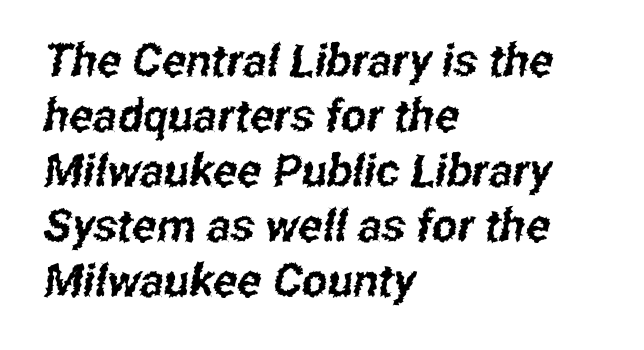
Here the glyphs are tracked normally, forming tight word shapes. Varying glyph widths throughout — classic text-font behaviour. Words float on clear page, feet unadorned. Caption: multi-line text, flush left, ragged right. A sans-serif font was chosen for this passage.
